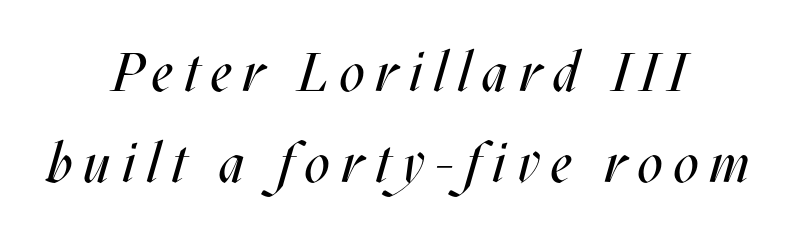
The image shows 55 px regular-weight, condensed type, italic (leaning right); set centered, normal line spacing (1.66x), unusually wide letter spacing (+0.2 em), not underlined; medium stroke contrast and a large x-height.
